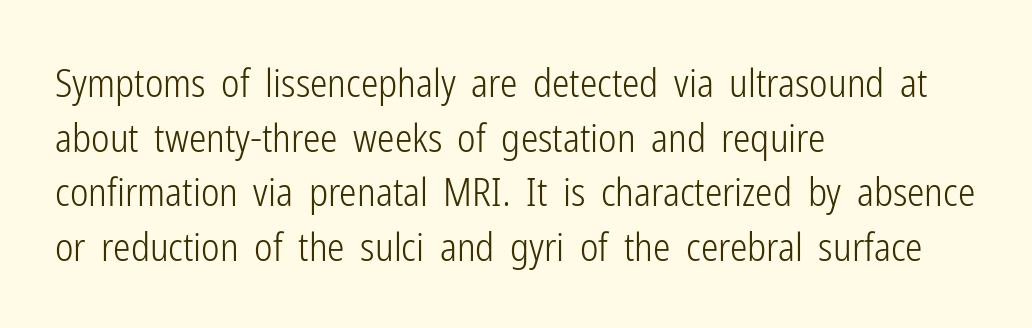
The rows are spaced the way most documents space them. A typesetter would call this zero additional tracking. Beneath every word, the page is bare. Layout note: lines flush left. No feet cap the strokes, marking this as sans-serif type.
